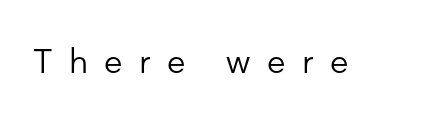
Does the lettering tilt? It doesn't — this is upright. To sum up the face: it is a sans, with no serifs. Does extra space separate the letters? Yes, quite a lot of it. Letters have the restrained weight of plain body copy at most. Check the space under the baseline: it is left empty. Spacing verdict: proportional, widths tailored to each character.
